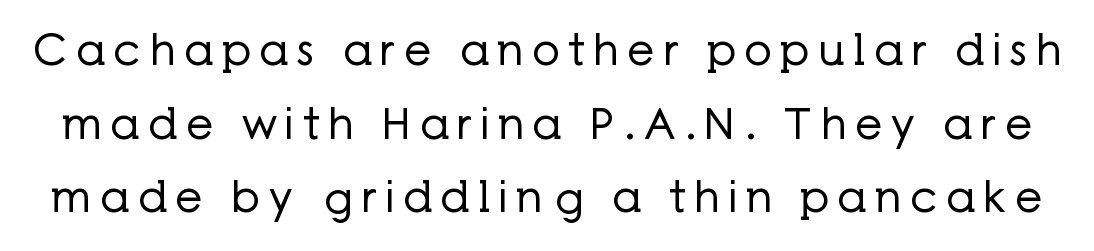
Each letter keeps its own natural width here, so spacing adapts to shape. Serif or sans? Sans — the stroke terminals are bare. Is the stroke heavy? The answer is a plain regular-or-lighter. Just letters on the line, the space beneath them empty. The rendering inserts visible extra space after every character. Notice how the stems are strictly vertical — no italics here.
